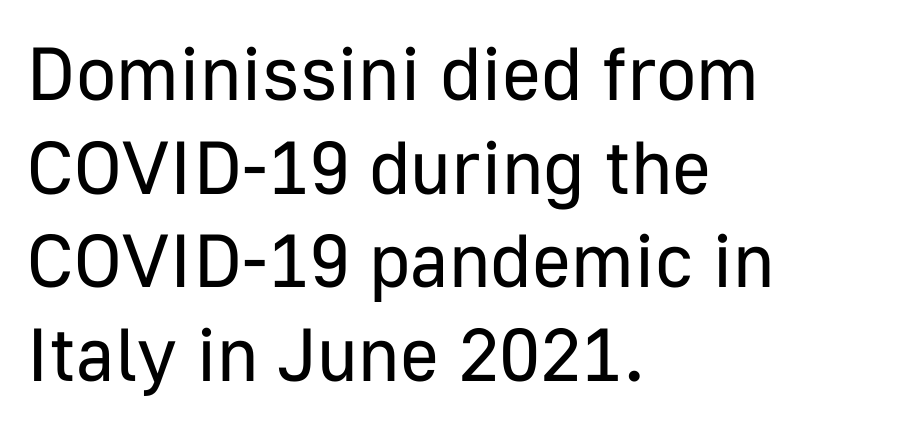
{"serif": "no", "italic": "no", "bold": "no", "weight": "regular", "width": "normal", "stroke_contrast": "low", "x_height": "medium", "monospaced": "no", "underline": "no", "align": "left", "line_spacing": "normal", "line_spacing_ratio": 1.25, "letter_spacing": "normal", "letter_spacing_em": 0.0, "glyph_px": 75}
